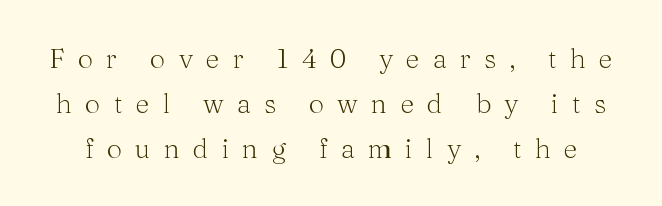
{"italic": "no", "bold": "no", "underline": "no", "line_spacing": "normal", "line_spacing_ratio": 1.66, "letter_spacing": "wide", "letter_spacing_em": 0.49, "glyph_px": 27}
